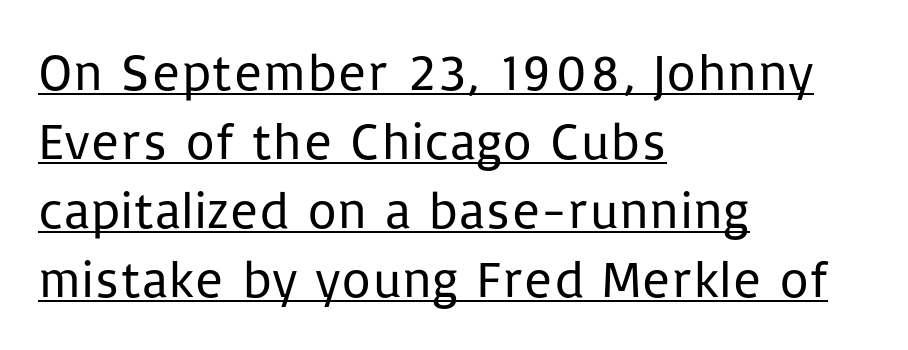
{"serif": "no", "italic": "no", "bold": "no", "weight": "regular", "width": "normal", "stroke_contrast": "low", "x_height": "medium", "monospaced": "no", "underline": "yes", "align": "left", "line_spacing": "normal", "line_spacing_ratio": 1.33, "letter_spacing": "normal", "letter_spacing_em": 0.0, "glyph_px": 52}
